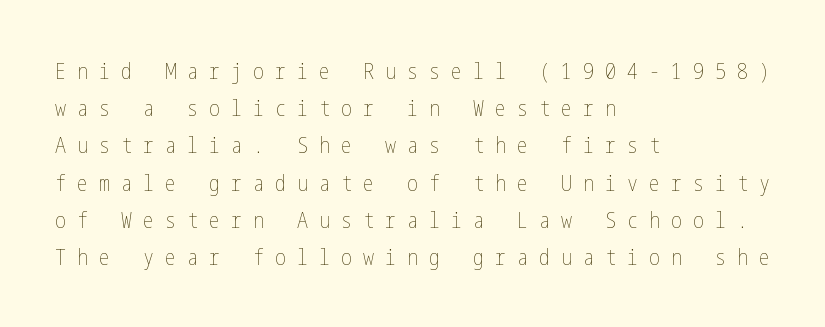
The image shows 22 px text type, upright; set left-aligned, normal line spacing (1.69x), unusually wide letter spacing (+0.5 em), not underlined.
